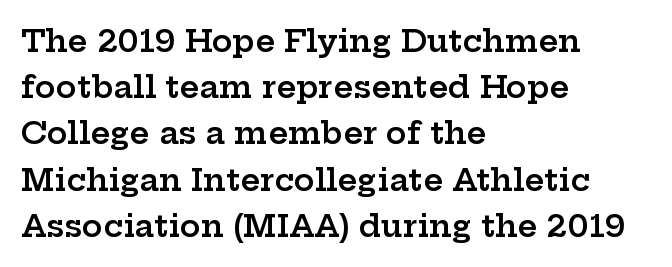
The foot of each line stays bare and open. Stroke thickness is moderately raised; the sample reads as semibold. Unlike italic type, these characters show no tilt at all. Does the type have serifs? Yes, each stem ends in a small foot. Each letter keeps its own natural width here, so spacing adapts to shape. This sample uses plain, unmodified letter spacing.
